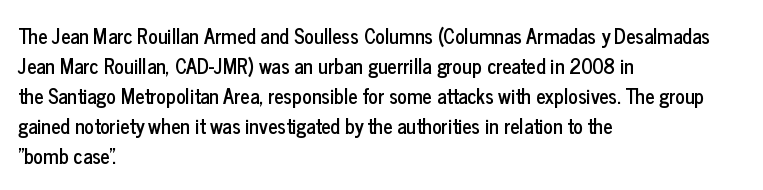
Q: Is the text italic (slanted)? A: No, it is upright.
Q: Is the text underlined? A: No.
Q: How is the paragraph aligned? A: Left-aligned.
Q: Is the spacing between letters normal or unusually wide? A: Normal.
Q: Is the spacing between lines tight, normal or loose? A: Normal.
